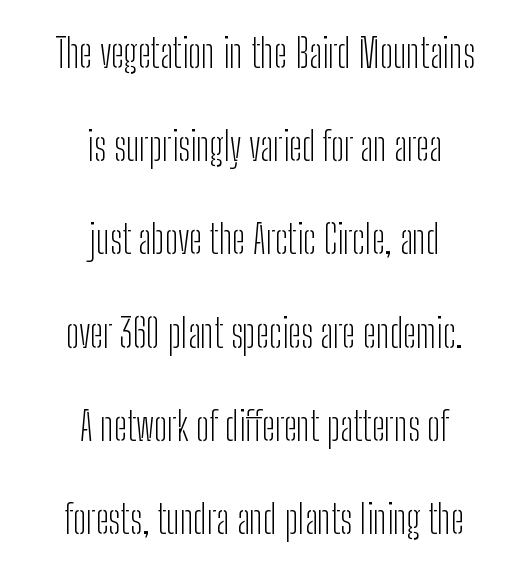
The image shows 39 px light, condensed sans-serif type, upright; set centered, loose line spacing (2.39x), normal letter spacing, not underlined; low stroke contrast and a medium x-height.
